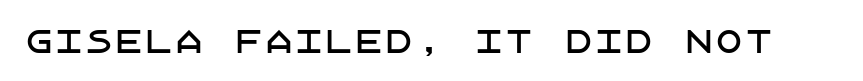
{"serif": "no", "italic": "no", "width": "normal", "stroke_contrast": "low", "x_height": "large", "underline": "no", "letter_spacing": "normal", "letter_spacing_em": 0.0, "glyph_px": 30}
